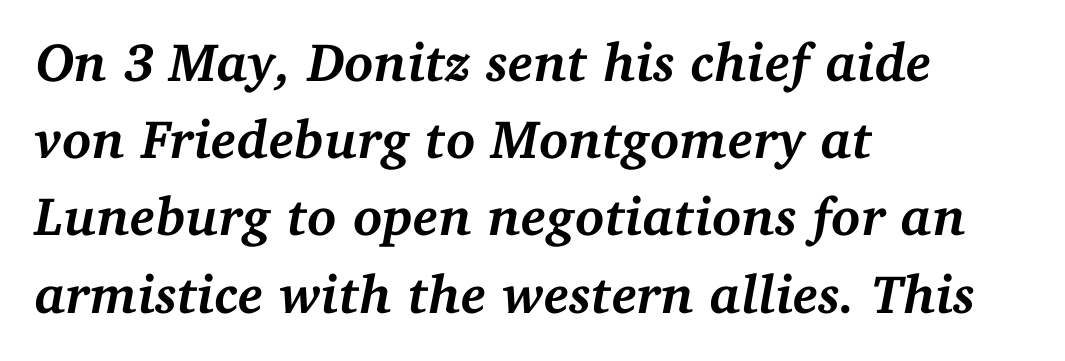
Q: Is the text bold? A: Yes.
Q: Is the text italic (slanted)? A: Yes, it leans right by about 11 degrees.
Q: Is the typeface a serif or a sans-serif typeface? A: Serif.
Q: Is the text underlined? A: No.
Q: How is the paragraph aligned? A: Left-aligned.
Q: Is the spacing between letters normal or unusually wide? A: Normal.
Q: Is the spacing between lines tight, normal or loose? A: Normal.
Q: Width (condensed, normal, or wide)? A: Normal.
Q: Stroke contrast? A: Medium.
Q: x-height? A: Medium.
Q: Monospaced? A: No.
